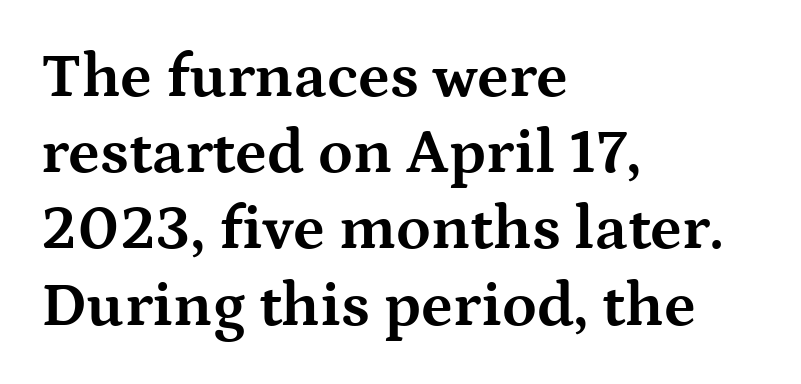
{"serif": "yes", "italic": "no", "bold": "yes", "weight": "bold", "width": "wide", "stroke_contrast": "medium", "x_height": "medium", "monospaced": "no", "underline": "no", "align": "left", "line_spacing_ratio": 1.21, "letter_spacing": "normal", "letter_spacing_em": 0.0, "glyph_px": 63}
